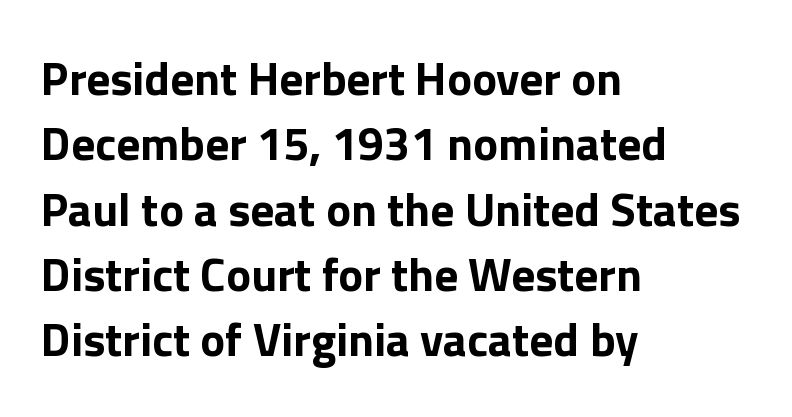
Rule under the text: the space is simply empty. Every letter is thick-stroked: bold, no question. If you drew a ruler down the left edge, every line would touch it. Grotesque or geometric, the face here clearly has no serifs.
